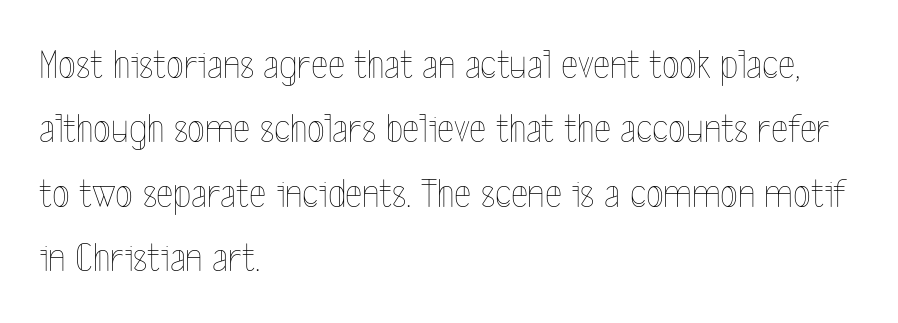
The image shows 41 px thin, condensed type, upright; set left-aligned, normal line spacing (1.57x), normal letter spacing, not underlined; a medium x-height.
